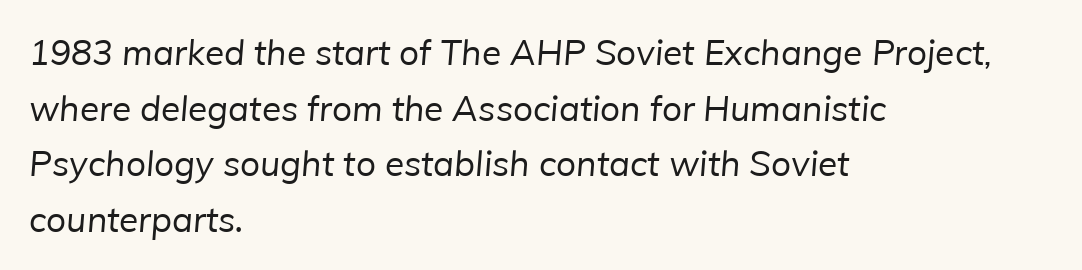
{"serif": "no", "bold": "no", "weight": "regular", "width": "normal", "stroke_contrast": "low", "x_height": "medium", "monospaced": "no", "underline": "no", "align": "left", "line_spacing": "normal", "line_spacing_ratio": 1.59, "letter_spacing": "normal", "letter_spacing_em": 0.0, "glyph_px": 35}
